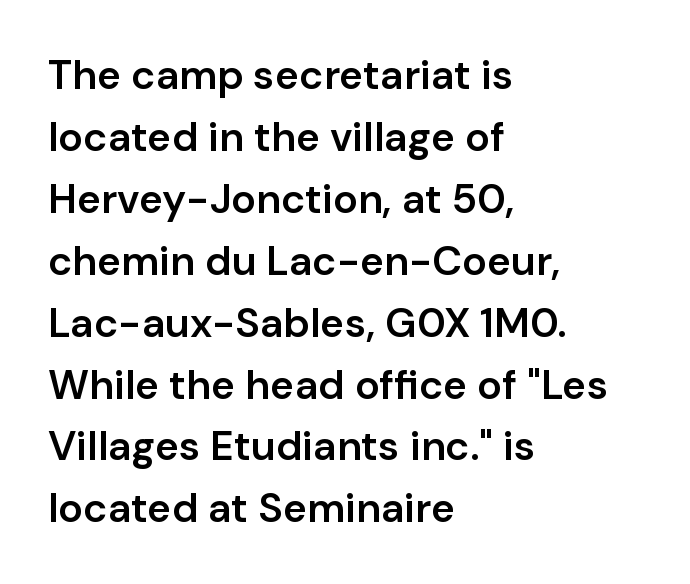
{"serif": "no", "italic": "no", "bold": "semi", "weight": "semibold", "width": "normal", "stroke_contrast": "low", "x_height": "medium", "monospaced": "no", "underline": "no", "align": "left", "line_spacing": "normal", "line_spacing_ratio": 1.51, "letter_spacing": "normal", "letter_spacing_em": 0.0, "glyph_px": 41}
